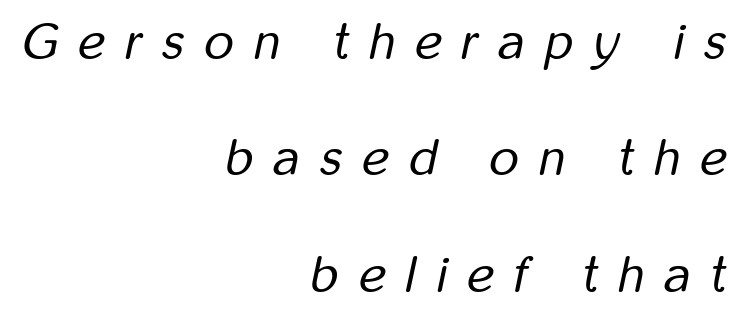
Note the varied advance widths — an 'i' is clearly narrower than an 'm'. Would a proofreader flag this as italicized? Yes. Honestly, the rows look like they've been pulled way apart. Reading down the block, your eye finds every line finishing at a fixed right position.
